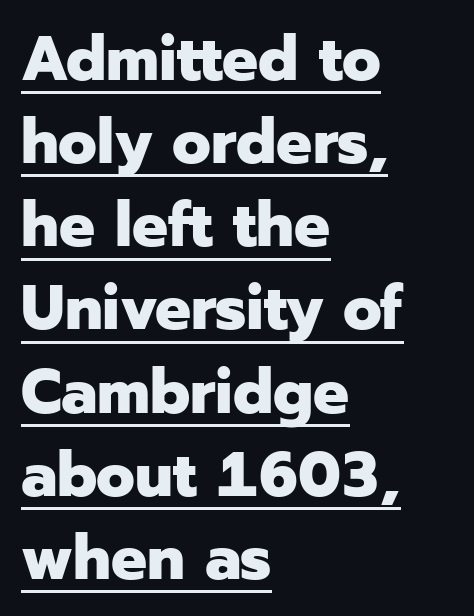
These lines are set flush left with a ragged right edge. Descenders here cross a horizontal rule under the line. The letters advance in unequal steps, a hallmark of proportional type. The letters are bold, with thick, heavy strokes. The tracking reads as untouched default to a designer's eye. The characters display no serif detailing; their extremities are plain.
